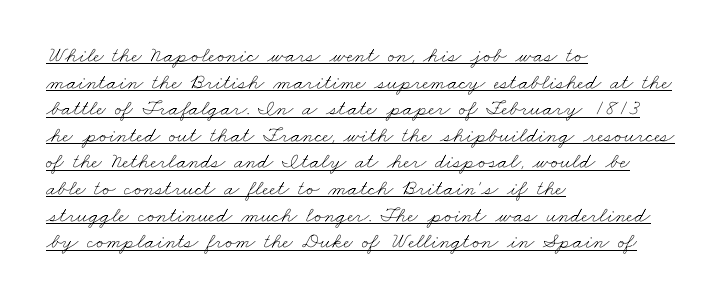
Underlining? Definitely there. These lines are set flush left with a ragged right edge. Stem width sits at or under what a default text font uses. Default kerning and tracking; the words read as compact shapes.
